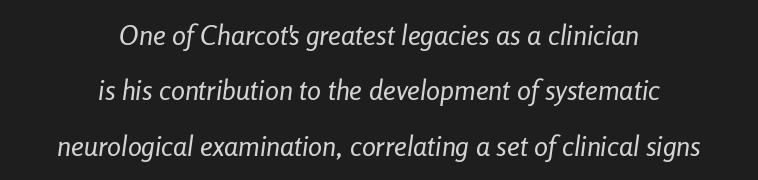
The line texture is even and compact thanks to regular tracking. Weight class: somewhere from thin through regular. Compared with ordinary roman type, these characters are visibly tilted. The glyphs are unaccompanied by any horizontal stroke below them.
